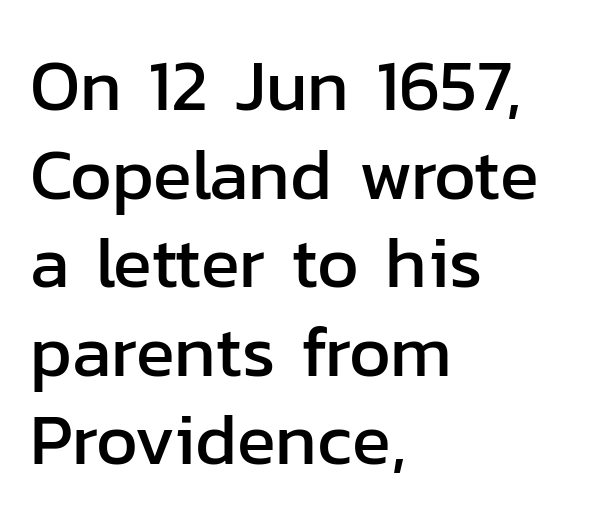
A student would call this left alignment; a typographer would say flush left, rag right. Characters follow at the spacing the type designer built in. Serif or sans? Sans — the stroke terminals are bare. Upright lettering throughout. The passage shown is typed in a proportional face where columns would drift. Unmarked baselines from the first word to the last.
